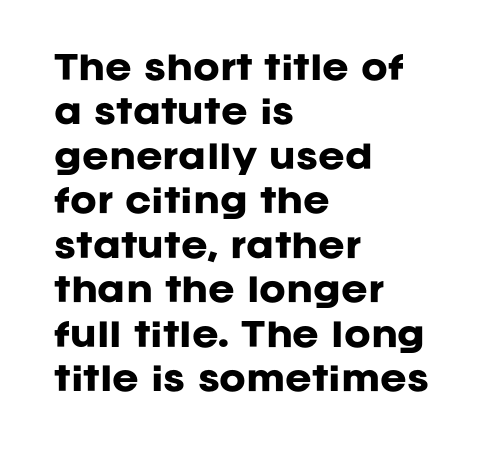
Q: Is the text bold? A: Yes.
Q: Is the text italic (slanted)? A: No, it is upright.
Q: Is the typeface a serif or a sans-serif typeface? A: Sans-serif.
Q: Is the text underlined? A: No.
Q: How is the paragraph aligned? A: Left-aligned.
Q: Is the spacing between letters normal or unusually wide? A: Normal.
Q: Is the spacing between lines tight, normal or loose? A: Normal.
Q: Width (condensed, normal, or wide)? A: Normal.
Q: Stroke contrast? A: Low.
Q: x-height? A: Large.
Q: Monospaced? A: No.
